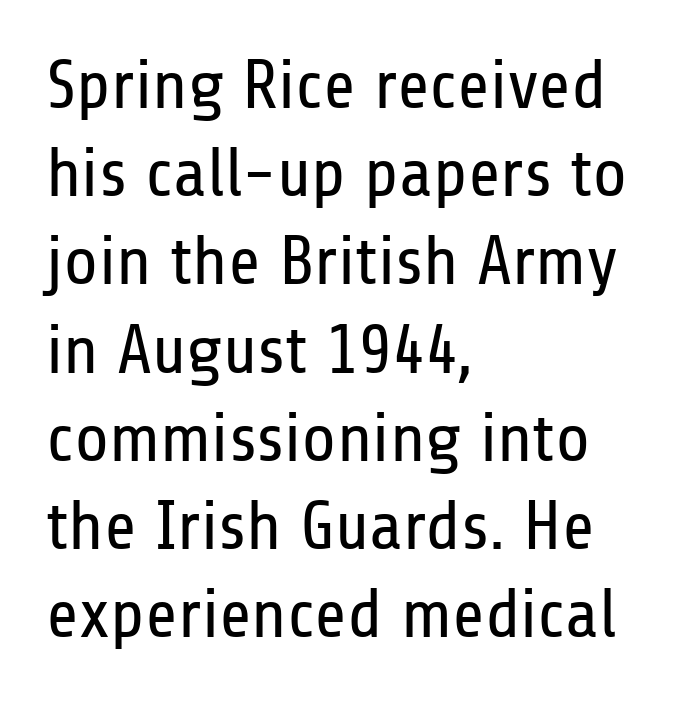
Rule under the text: the space is simply empty. Which margin do the lines hug? The left one — the right edge is uneven. The face looks like a standard text weight, possibly lighter. Vertical strokes here are truly vertical. The typeface chosen for these lines omits serifs. Here the glyphs are tracked normally, forming tight word shapes.
